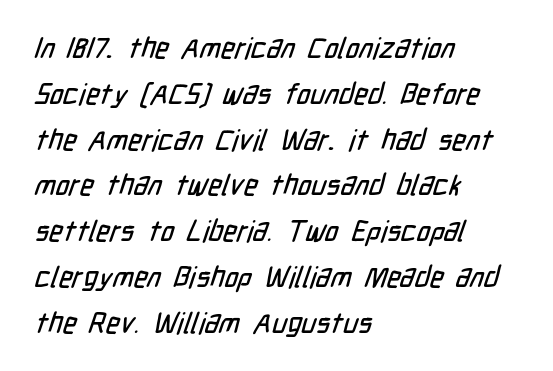
The letterforms sit shoulder to shoulder at normal distance. The passage shown is typeset with a sans-serif family. Think of a printed novel: that variable character pitch is what you see here. If you drew a ruler down the left edge, every line would touch it. The space between consecutive lines is moderate.
